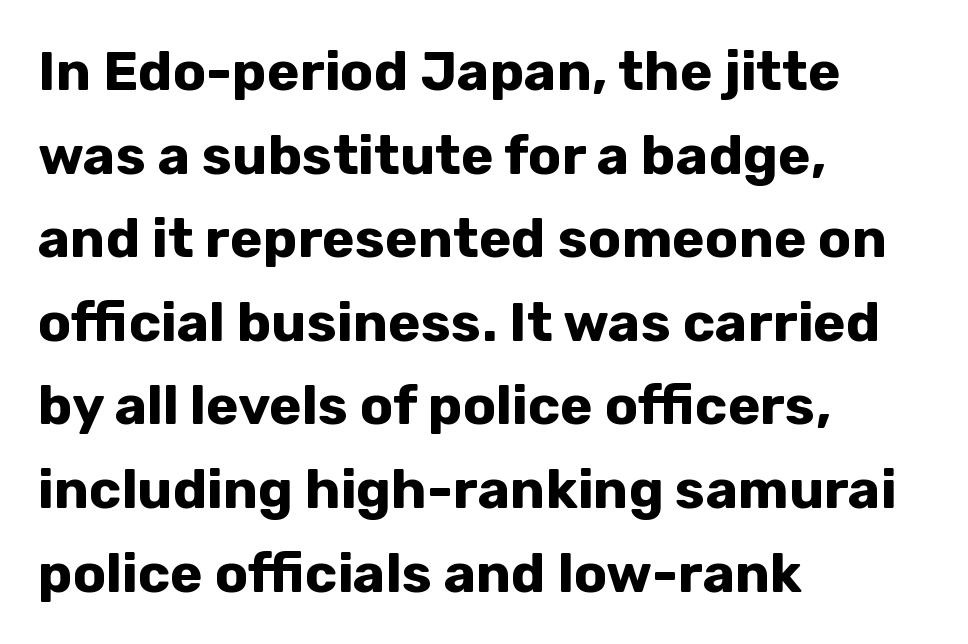
The image shows 55 px bold sans-serif type, upright; set left-aligned, normal line spacing (1.52x), normal letter spacing, not underlined; low stroke contrast and a medium x-height.
